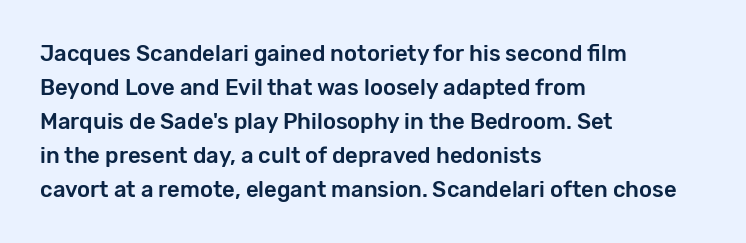
The image shows 22 px text type, upright; set left-aligned, normal line spacing (1.54x), normal letter spacing, not underlined.
